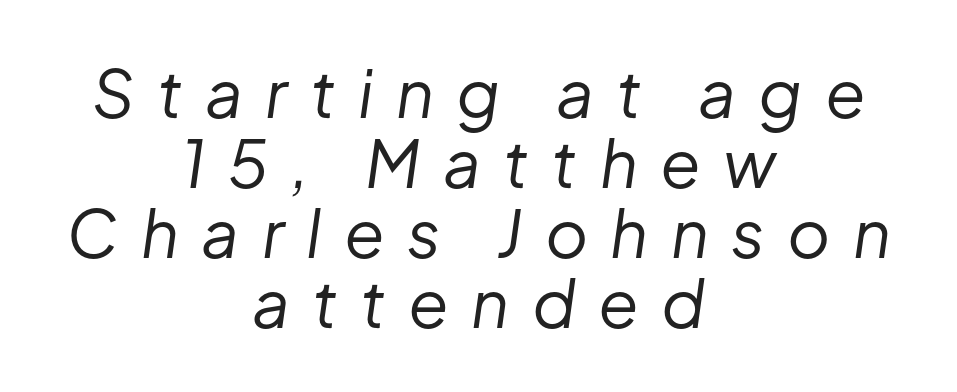
Each letter keeps its own natural width here, so spacing adapts to shape. The gap between lines stays unmarked. Caption: expanded tracking, letters set apart. Weight: regular or lighter.
